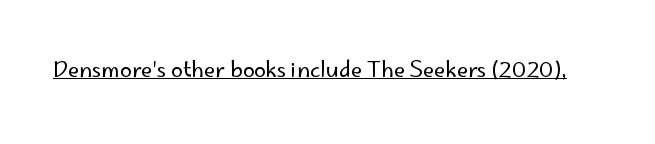
{"italic": "no", "bold": "no", "underline": "yes", "letter_spacing": "normal", "letter_spacing_em": 0.0, "glyph_px": 21}
